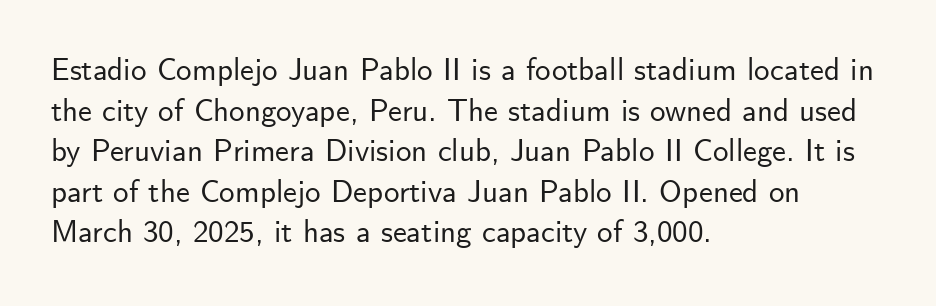
Vertical strokes here are truly vertical. This sample keeps an unexceptional amount of space between lines. One-word summary of the alignment: left. The gaps between neighbouring characters are ordinary and unremarkable. Beneath every word, the page is bare. Proportional: the letters do not fall into vertical columns.
